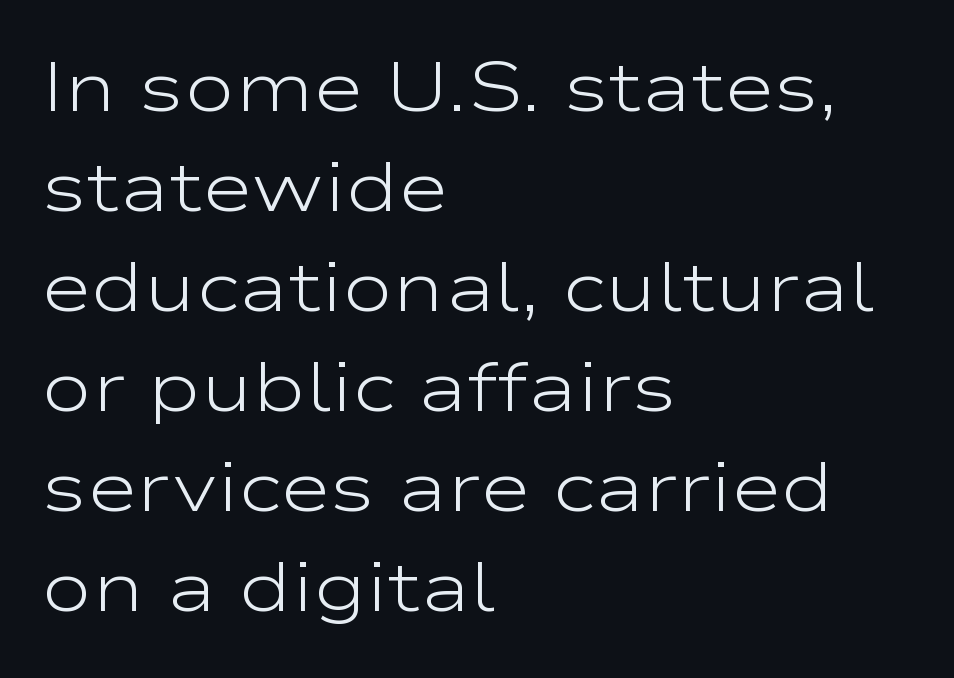
The image shows 69 px light, wide sans-serif type, upright; set left-aligned, normal line spacing (1.45x), normal letter spacing, not underlined; low stroke contrast and a medium x-height.
